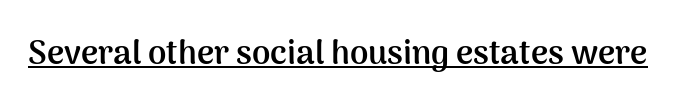
Q: Is the text bold? A: Yes.
Q: Is the text italic (slanted)? A: No, it is upright.
Q: Is the typeface a serif or a sans-serif typeface? A: Sans-serif.
Q: Is the text underlined? A: Yes.
Q: Is the spacing between letters normal or unusually wide? A: Normal.
Q: Width (condensed, normal, or wide)? A: Normal.
Q: Stroke contrast? A: Medium.
Q: x-height? A: Medium.
Q: Monospaced? A: No.
